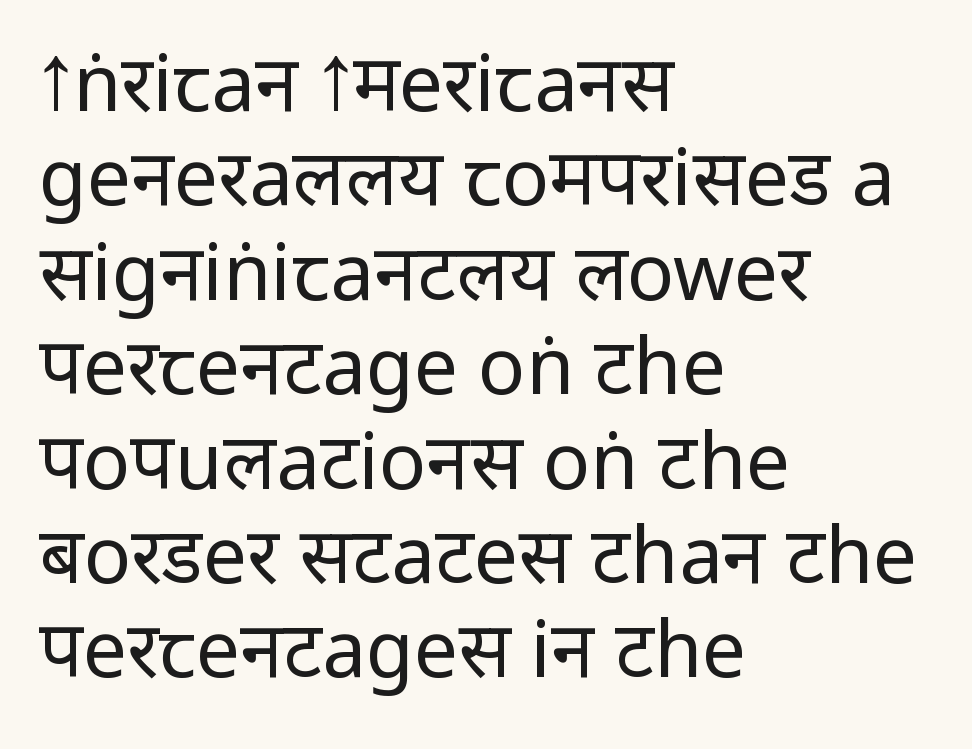
The image shows 78 px regular-weight, condensed sans-serif type, upright; set left-aligned, line spacing 1.21x, normal letter spacing, not underlined; low stroke contrast and a large x-height.
